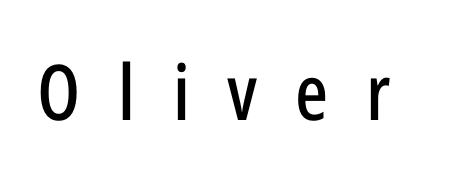
The image shows 77 px condensed sans-serif type, upright; set unusually wide letter spacing (+0.49 em), not underlined; low stroke contrast and a medium x-height.
